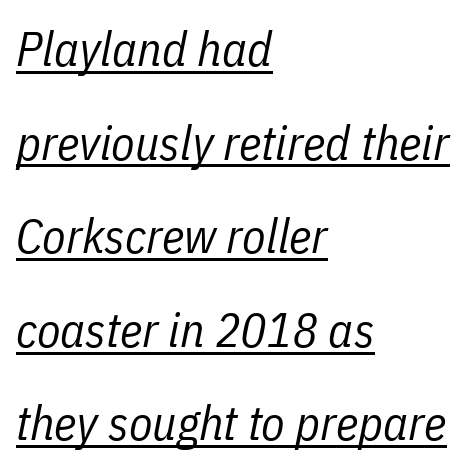
Q: Is the text bold? A: No.
Q: Is the text italic (slanted)? A: Yes, it leans right by about 11 degrees.
Q: Is the text underlined? A: Yes.
Q: How is the paragraph aligned? A: Left-aligned.
Q: Is the spacing between letters normal or unusually wide? A: Normal.
Q: Is the spacing between lines tight, normal or loose? A: Loose.
Q: Width (condensed, normal, or wide)? A: Condensed.
Q: Stroke contrast? A: Low.
Q: x-height? A: Medium.
Q: Monospaced? A: No.
